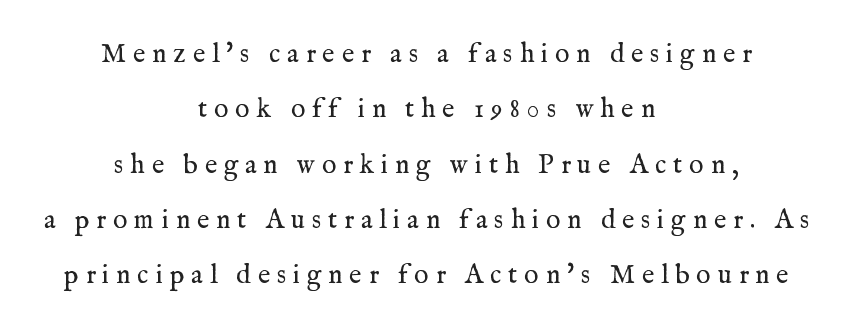
The image shows 27 px text type, upright; set centered, loose line spacing (2.05x), unusually wide letter spacing (+0.25 em), not underlined.
